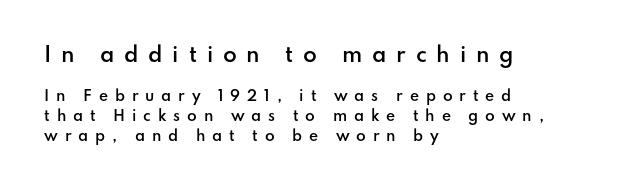
Plain, unruled lines of type. The lettering stays uniformly vertical, giving the passage a roman look. Line beginnings align vertically; line endings do not. What's the leading like? Ordinary, nothing unusual. Caption: expanded tracking, letters set apart. Does the bottom block carry the larger type? No, the top block does.
